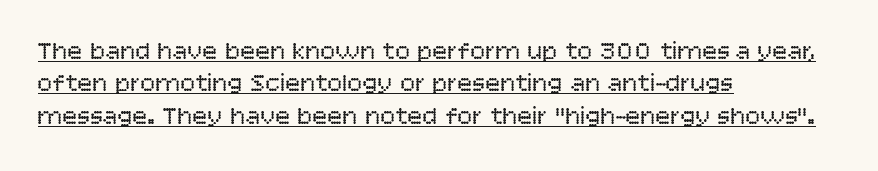
{"italic": "no", "bold": "no", "underline": "yes", "align": "left", "line_spacing": "normal", "line_spacing_ratio": 1.3, "letter_spacing": "normal", "letter_spacing_em": 0.0, "glyph_px": 25}
